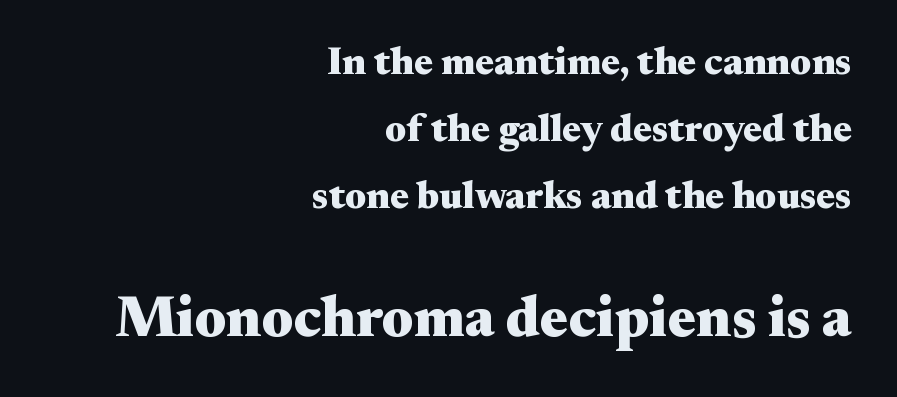
Q: Is the text bold? A: Yes.
Q: Is the text italic (slanted)? A: No, it is upright.
Q: Is the typeface a serif or a sans-serif typeface? A: Serif.
Q: Is the text underlined? A: No.
Q: How is the paragraph aligned? A: Right-aligned.
Q: Is the spacing between letters normal or unusually wide? A: Normal.
Q: Which block of text is set in a larger size, the first (top) or the second (bottom)? A: The second (bottom) one.
Q: Width (condensed, normal, or wide)? A: Wide.
Q: Stroke contrast? A: Medium.
Q: x-height? A: Small.
Q: Monospaced? A: No.
